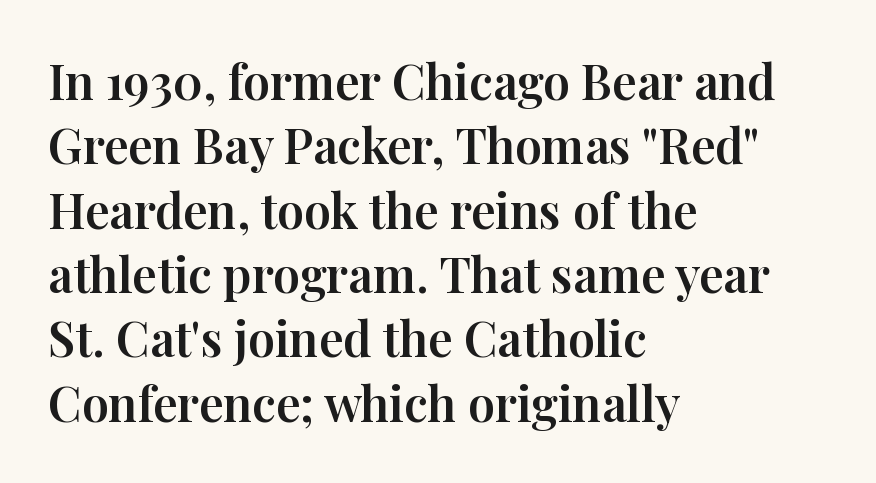
The image shows 48 px serif type, upright; set left-aligned, normal line spacing (1.34x), normal letter spacing, not underlined; high stroke contrast and a medium x-height.
